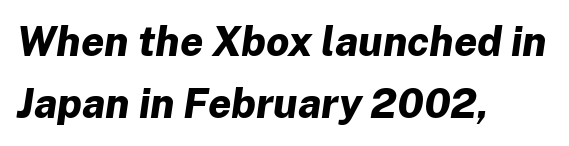
{"italic": "yes", "lean": "right", "slant_degrees": 8, "bold": "yes", "weight": "bold", "width": "normal", "stroke_contrast": "low", "x_height": "medium", "monospaced": "no", "underline": "no", "align": "left", "line_spacing": "normal", "line_spacing_ratio": 1.52, "letter_spacing": "normal", "letter_spacing_em": 0.0, "glyph_px": 41}
